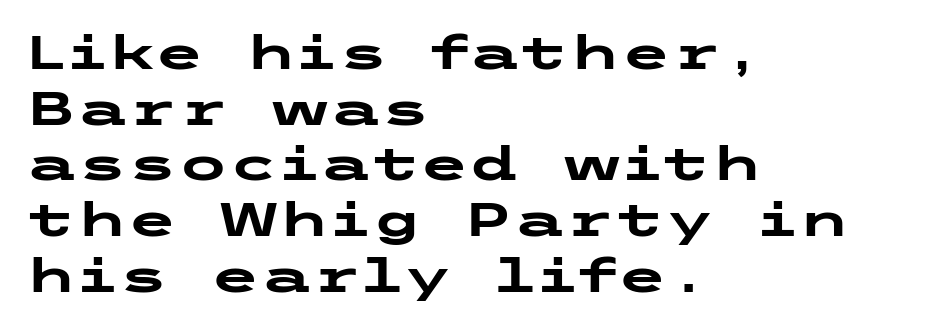
The typesetting leans heavy: a genuine bold. Is the block centered? No — it sits flush against the left margin. This sample uses a sans-serif face. Every character sits straight up, as roman type does.
